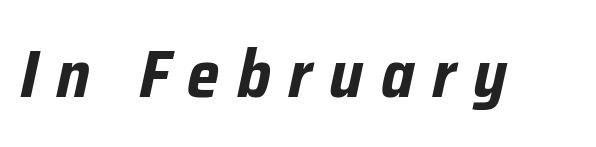
The image shows 67 px bold, condensed type, italic (leaning right); set unusually wide letter spacing (+0.26 em), not underlined; low stroke contrast and a medium x-height.
